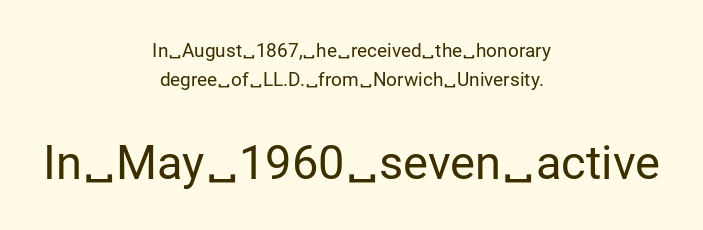
Caption: multi-line text, centered on the measure. The face used here is proportionally spaced, like ordinary book or web type. The zone under the glyphs is completely vacant. Which chunk is bigger? The second one — the bottom block dwarfs the top. Is the stroke heavy? The answer is a plain regular-or-lighter. The letters carry no serifs — their stems end cleanly without finishing strokes.
